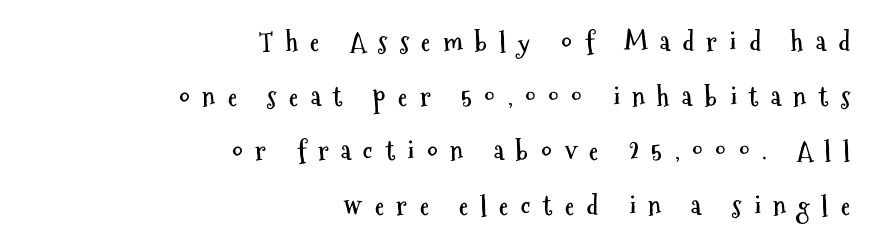
{"italic": "no", "bold": "yes", "underline": "no", "align": "right", "line_spacing": "loose", "line_spacing_ratio": 2.1, "letter_spacing": "wide", "letter_spacing_em": 0.48, "glyph_px": 26}
